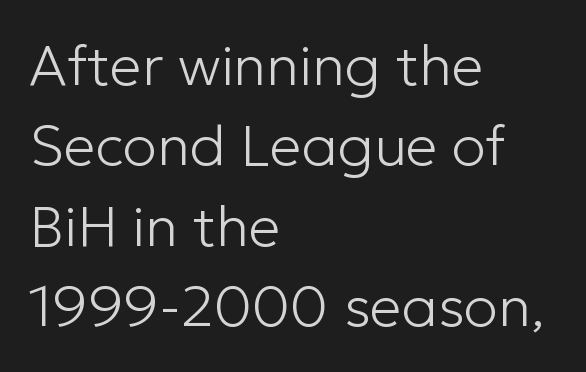
The image shows 57 px light sans-serif type, upright; set left-aligned, normal line spacing (1.41x), normal letter spacing, not underlined; low stroke contrast and a medium x-height.
